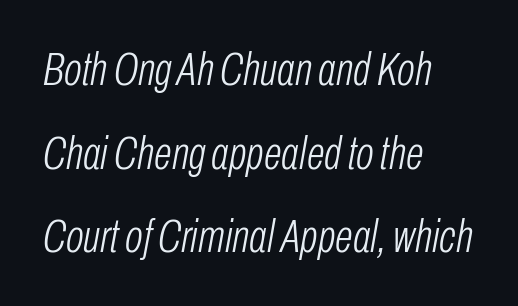
Q: Is the text bold? A: No.
Q: Is the text italic (slanted)? A: Yes, it leans right by about 10 degrees.
Q: Is the text underlined? A: No.
Q: How is the paragraph aligned? A: Left-aligned.
Q: Is the spacing between letters normal or unusually wide? A: Normal.
Q: Width (condensed, normal, or wide)? A: Condensed.
Q: Stroke contrast? A: Low.
Q: x-height? A: Medium.
Q: Monospaced? A: No.
